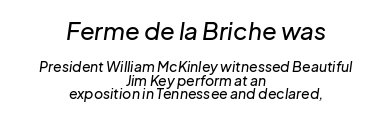
The image shows 24 px text type, italic (leaning right); set centered, tight line spacing (0.96x), normal letter spacing, not underlined; the first (top) block is 1.71x larger.
